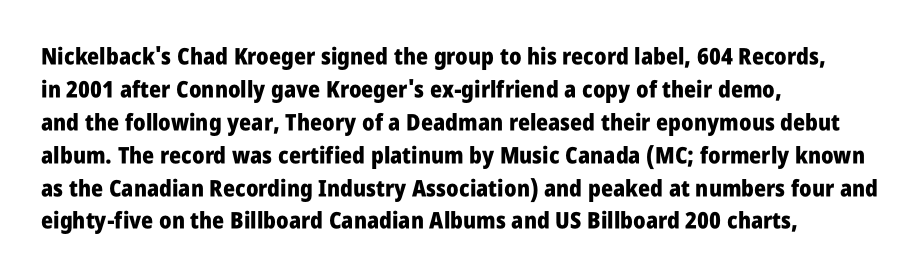
Q: Is the text bold? A: Yes.
Q: Is the text italic (slanted)? A: No, it is upright.
Q: Is the text underlined? A: No.
Q: How is the paragraph aligned? A: Left-aligned.
Q: Is the spacing between letters normal or unusually wide? A: Normal.
Q: Is the spacing between lines tight, normal or loose? A: Normal.
